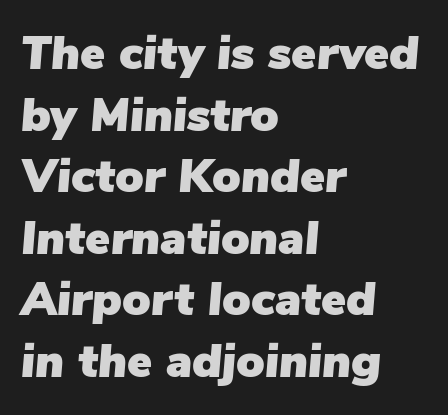
Q: Is the text italic (slanted)? A: Yes, it leans right by about 5 degrees.
Q: Is the text underlined? A: No.
Q: How is the paragraph aligned? A: Left-aligned.
Q: Is the spacing between letters normal or unusually wide? A: Normal.
Q: Is the spacing between lines tight, normal or loose? A: Normal.
Q: Width (condensed, normal, or wide)? A: Normal.
Q: Stroke contrast? A: Low.
Q: x-height? A: Medium.
Q: Monospaced? A: No.
